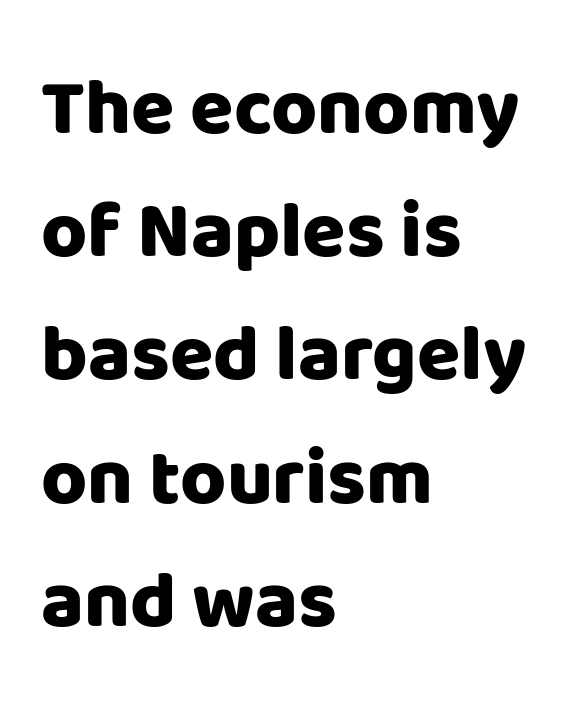
The image shows 79 px heavy sans-serif type, upright; set left-aligned, normal line spacing (1.56x), normal letter spacing, not underlined; low stroke contrast and a large x-height.
